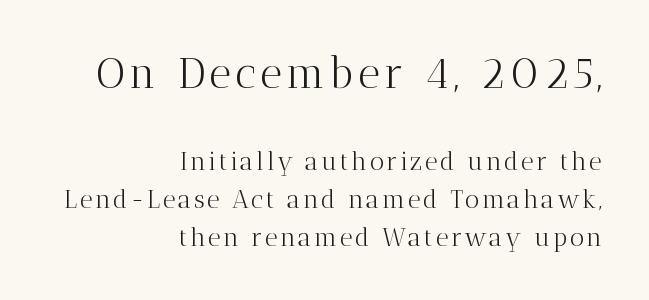
{"serif": "yes", "italic": "no", "bold": "no", "weight": "light", "width": "normal", "stroke_contrast": "medium", "x_height": "medium", "monospaced": "no", "underline": "no", "align": "right", "line_spacing": "normal", "line_spacing_ratio": 1.51, "larger_block": "first", "size_ratio": 1.72, "glyph_px": 43}
